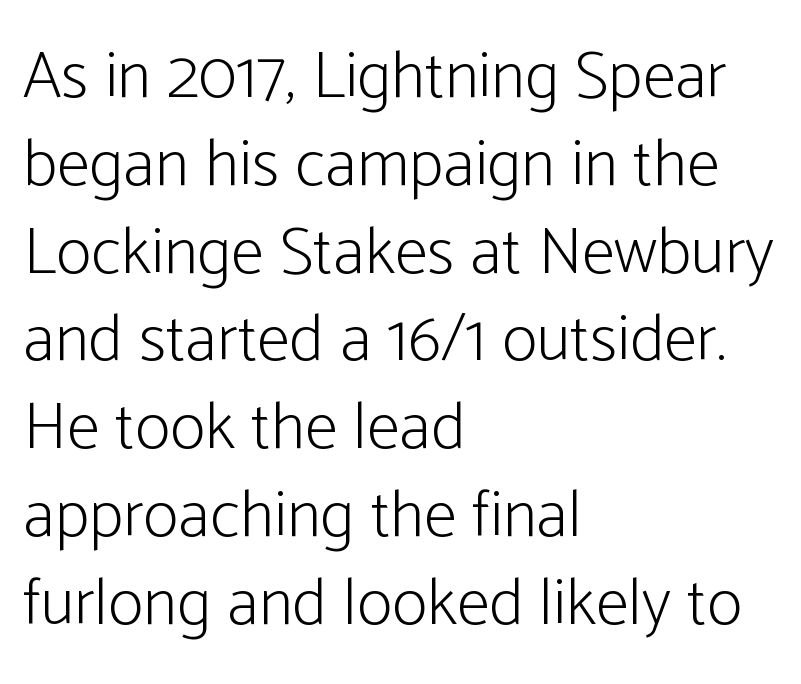
Q: Is the text bold? A: No.
Q: Is the text italic (slanted)? A: No, it is upright.
Q: Is the typeface a serif or a sans-serif typeface? A: Sans-serif.
Q: Is the text underlined? A: No.
Q: How is the paragraph aligned? A: Left-aligned.
Q: Is the spacing between letters normal or unusually wide? A: Normal.
Q: Is the spacing between lines tight, normal or loose? A: Normal.
Q: Width (condensed, normal, or wide)? A: Condensed.
Q: Stroke contrast? A: Low.
Q: x-height? A: Medium.
Q: Monospaced? A: No.
